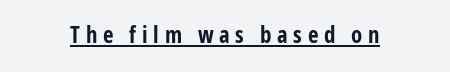
The image shows 23 px bold type, upright; set centered, unusually wide letter spacing (+0.25 em), underlined.
